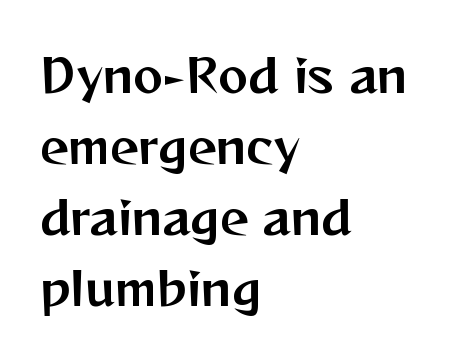
Q: Is the text italic (slanted)? A: No, it is upright.
Q: Is the typeface a serif or a sans-serif typeface? A: Sans-serif.
Q: Is the text underlined? A: No.
Q: How is the paragraph aligned? A: Left-aligned.
Q: Is the spacing between letters normal or unusually wide? A: Normal.
Q: Is the spacing between lines tight, normal or loose? A: Normal.
Q: Width (condensed, normal, or wide)? A: Normal.
Q: Stroke contrast? A: Medium.
Q: x-height? A: Medium.
Q: Monospaced? A: No.
